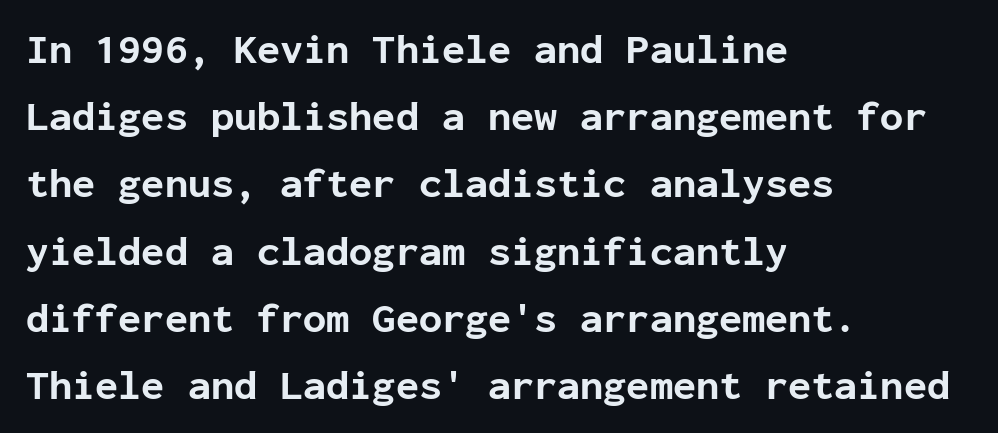
{"serif": "no", "italic": "no", "bold": "yes", "weight": "bold", "width": "normal", "stroke_contrast": "low", "x_height": "medium", "monospaced": "yes", "underline": "no", "align": "left", "line_spacing": "normal", "line_spacing_ratio": 1.6, "letter_spacing": "normal", "letter_spacing_em": 0.0, "glyph_px": 42}
